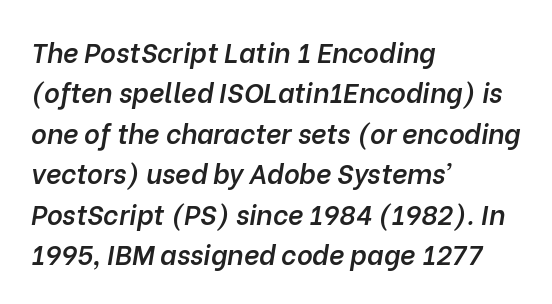
Q: Is the text bold? A: Semi-bold.
Q: Is the text italic (slanted)? A: Yes, it leans right by about 10 degrees.
Q: Is the text underlined? A: No.
Q: How is the paragraph aligned? A: Left-aligned.
Q: Is the spacing between letters normal or unusually wide? A: Normal.
Q: Is the spacing between lines tight, normal or loose? A: Normal.
